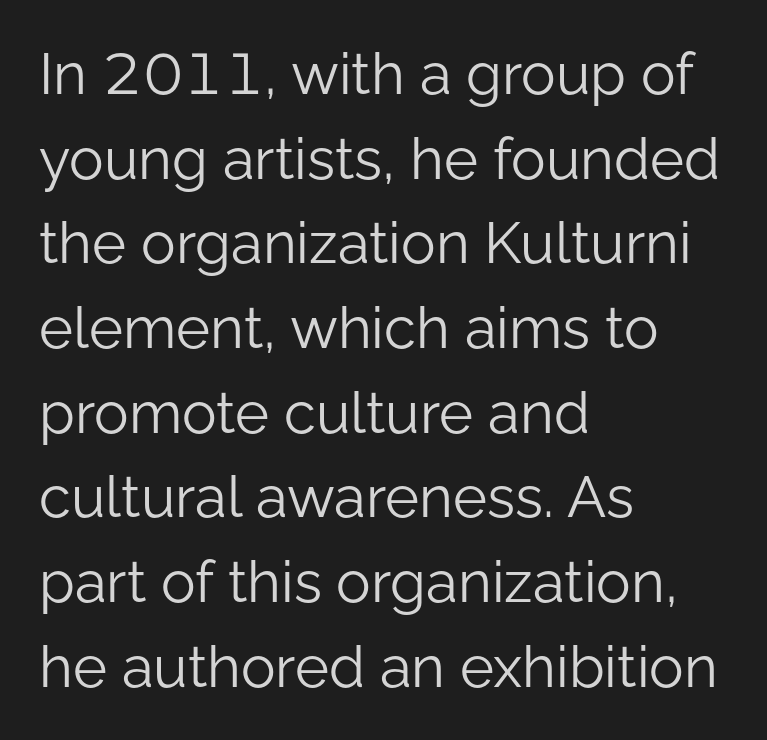
These lines stack with their left ends in a neat column. The line texture is even and compact thanks to regular tracking. You can tell from the bare stems that sans-serif type was used. The vertical gap from one line to the next is medium.
